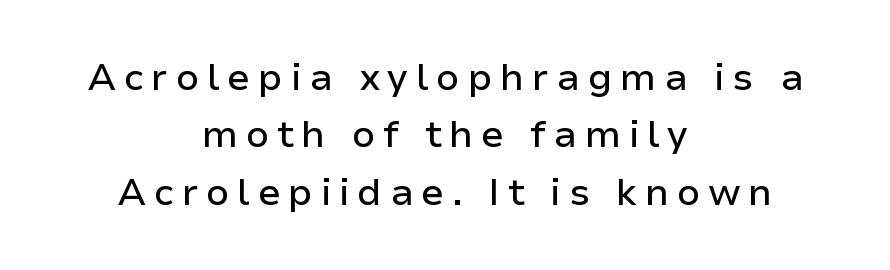
Horizontal bands of white between lines are of average thickness. Short note: letters widely spaced. Is this a fixed-width face? No — the glyphs have proportional, varying widths. Notice how the passage keeps no hard edge, just a central spine. Upright lettering throughout.
